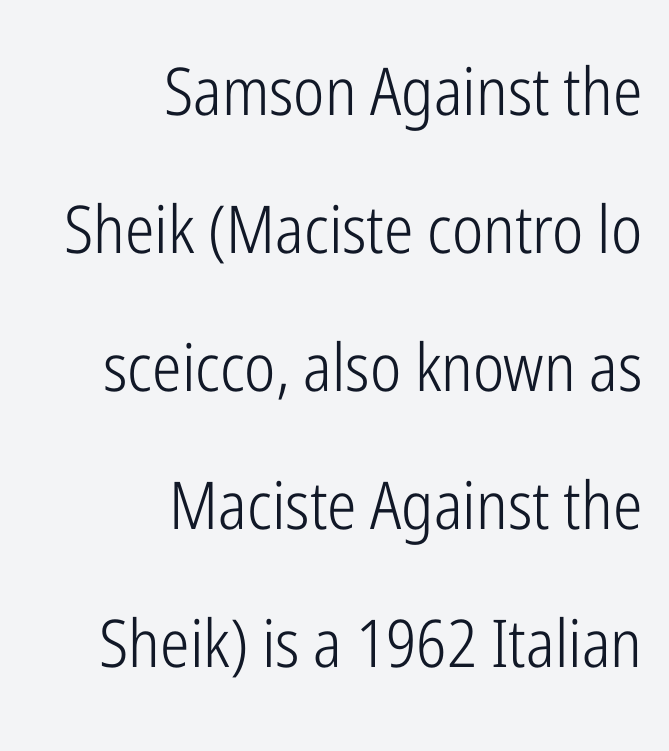
The image shows 66 px light, condensed sans-serif type, upright; set right-aligned, loose line spacing (2.09x), normal letter spacing, not underlined; low stroke contrast and a medium x-height.
